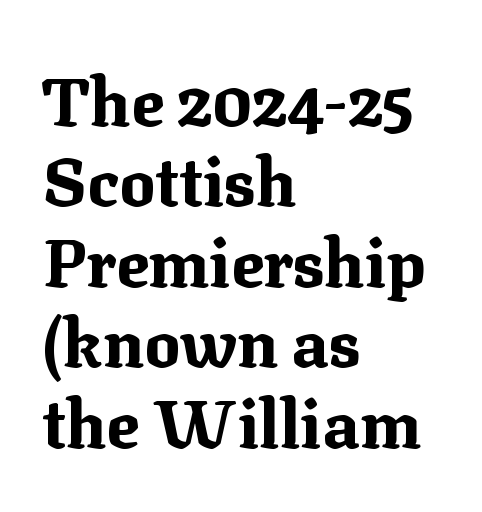
Q: Is the text bold? A: Yes.
Q: Is the text italic (slanted)? A: No, it is upright.
Q: Is the typeface a serif or a sans-serif typeface? A: Serif.
Q: Is the text underlined? A: No.
Q: How is the paragraph aligned? A: Left-aligned.
Q: Is the spacing between letters normal or unusually wide? A: Normal.
Q: Width (condensed, normal, or wide)? A: Normal.
Q: Stroke contrast? A: Medium.
Q: x-height? A: Medium.
Q: Monospaced? A: No.
